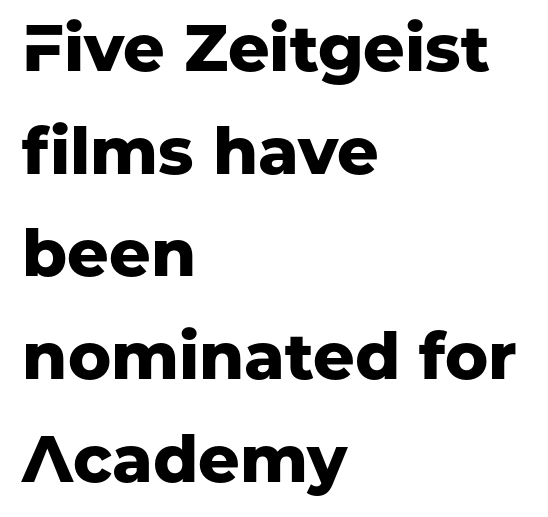
It's the straight-up-and-down kind of type. What stands out about the letter spacing? Nothing — it is the standard amount. The baseline area is clear. Students, observe: this is what conventionally led text looks like. A dark, heavy texture on the line: the type is bold.
